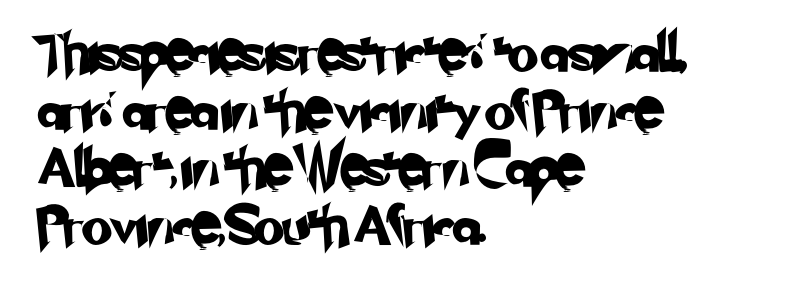
Which margin do the lines hug? The left one — the right edge is uneven. Baseline-to-baseline distance is the conventional proportion of letter height. What kind of face is this? One without serifs — a sans. Letters rest on an invisible, unmarked baseline.
